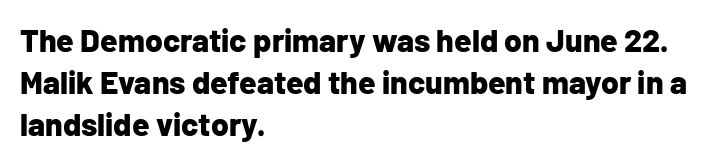
Unlike a traditional serif, this face leaves its strokes unadorned. This is roman type, the default non-slanted kind. How heavy is the stroke? Heavy — this is a bold. Each word holds together tightly as a unit, with standard inter-letter gaps. Do the characters align in a grid? No, the font is proportional. Alignment: flush left.
